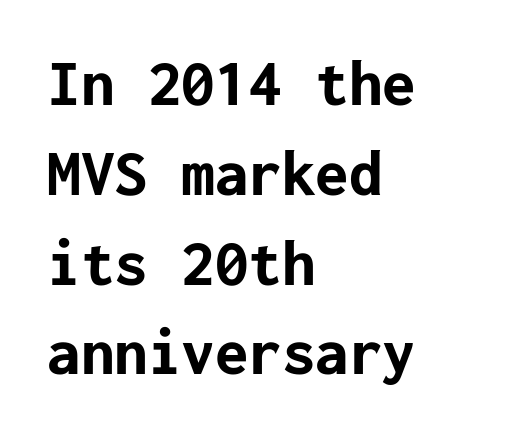
{"serif": "no", "italic": "no", "bold": "yes", "weight": "bold", "width": "normal", "stroke_contrast": "low", "x_height": "medium", "underline": "no", "align": "left", "line_spacing": "normal", "line_spacing_ratio": 1.34, "letter_spacing": "normal", "letter_spacing_em": 0.0, "glyph_px": 67}
